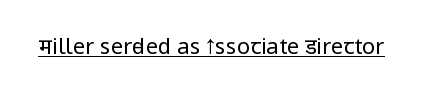
The image shows 22 px text type, upright; set normal letter spacing, underlined.
